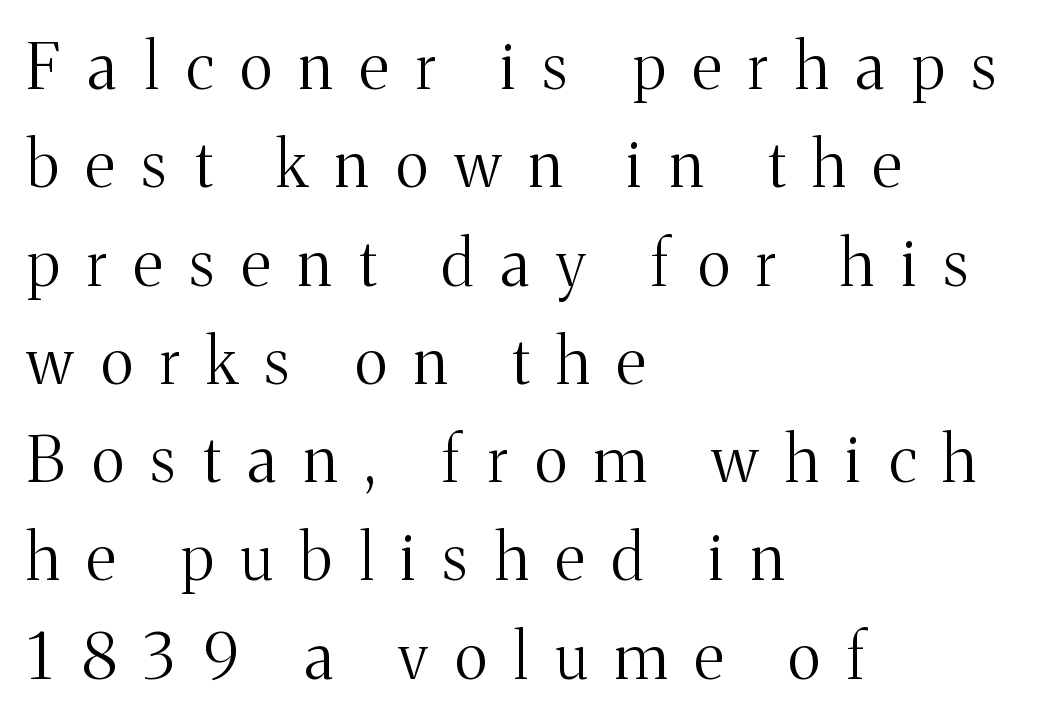
{"serif": "yes", "italic": "no", "bold": "no", "weight": "light", "width": "normal", "stroke_contrast": "medium", "x_height": "medium", "monospaced": "no", "underline": "no", "align": "left", "line_spacing": "normal", "line_spacing_ratio": 1.56, "letter_spacing": "wide", "letter_spacing_em": 0.44, "glyph_px": 63}
